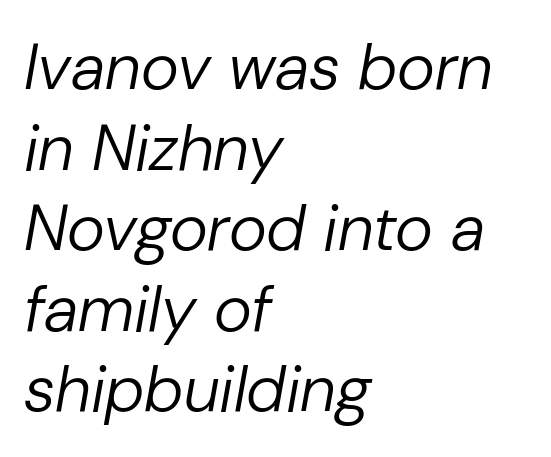
The image shows 65 px regular-weight type, italic (leaning right); set left-aligned, line spacing 1.24x, normal letter spacing, not underlined; low stroke contrast and a medium x-height.
